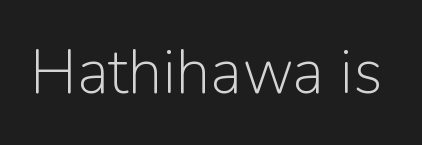
Look at the tracking — it's just the regular setting, nothing added. Proportional: the letters do not fall into vertical columns. Nothing heavy about these letters — not bold at all. The axis of the letterforms is exactly vertical.
